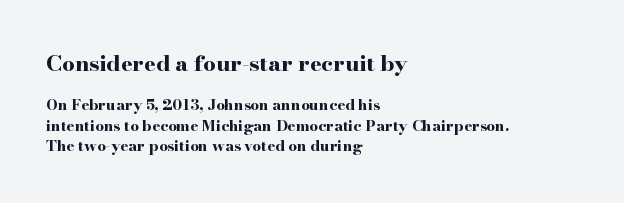
{"italic": "no", "bold": "yes", "underline": "no", "align": "left", "line_spacing": "normal", "line_spacing_ratio": 1.35, "letter_spacing": "normal", "letter_spacing_em": 0.0, "larger_block": "first", "size_ratio": 1.47, "glyph_px": 22}
